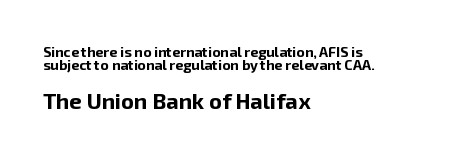
Q: Is the text bold? A: Yes.
Q: Is the text italic (slanted)? A: No, it is upright.
Q: Is the text underlined? A: No.
Q: How is the paragraph aligned? A: Left-aligned.
Q: Is the spacing between letters normal or unusually wide? A: Normal.
Q: Is the spacing between lines tight, normal or loose? A: Tight.
Q: Which block of text is set in a larger size, the first (top) or the second (bottom)? A: The second (bottom) one.
